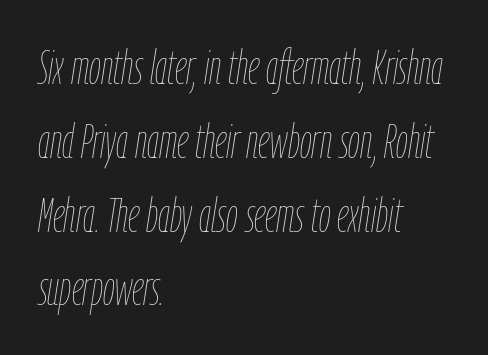
The image shows 47 px thin, condensed type, italic (leaning right); set left-aligned, normal line spacing (1.57x), normal letter spacing, not underlined; low stroke contrast and a medium x-height.
